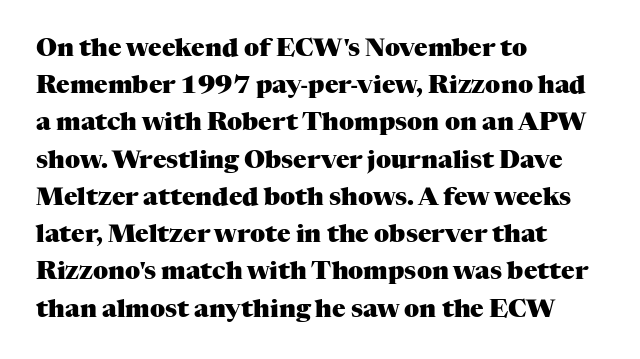
Q: Is the text bold? A: Yes.
Q: Is the text italic (slanted)? A: No, it is upright.
Q: Is the text underlined? A: No.
Q: How is the paragraph aligned? A: Left-aligned.
Q: Is the spacing between letters normal or unusually wide? A: Normal.
Q: Is the spacing between lines tight, normal or loose? A: Normal.
